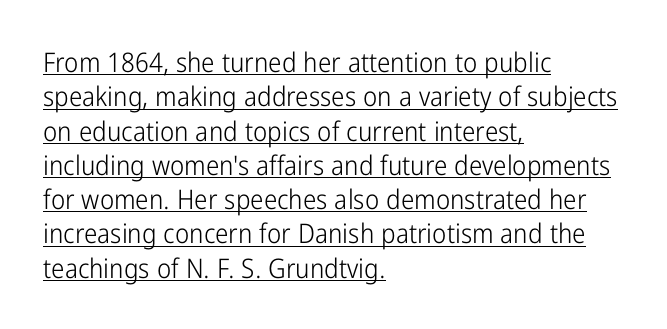
No italicization has been applied; the sample stays upright. This sample is left-justified, so line endings fall wherever the words run out. Whoever set this chose a conventional vertical rhythm. Weight class: somewhere from thin through regular.
